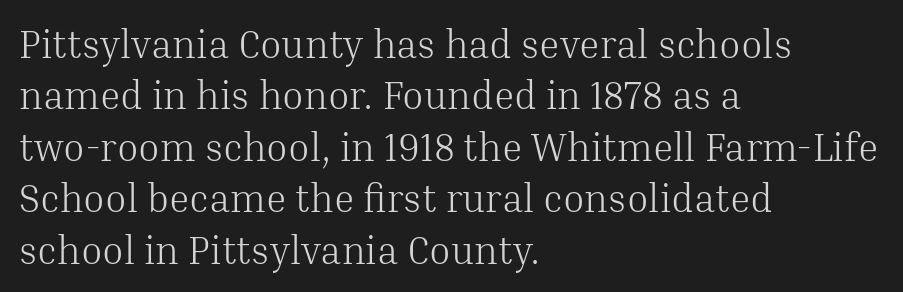
Glyph-to-glyph distance matches everyday printed text. On a weight scale, this lands at 450 or below. This is the regular roman posture of the typeface. Whoever set this chose a conventional vertical rhythm. A classic flush-left, rag-right setting is used for this passage. The specimen omits any rule beneath the text block's lines.
